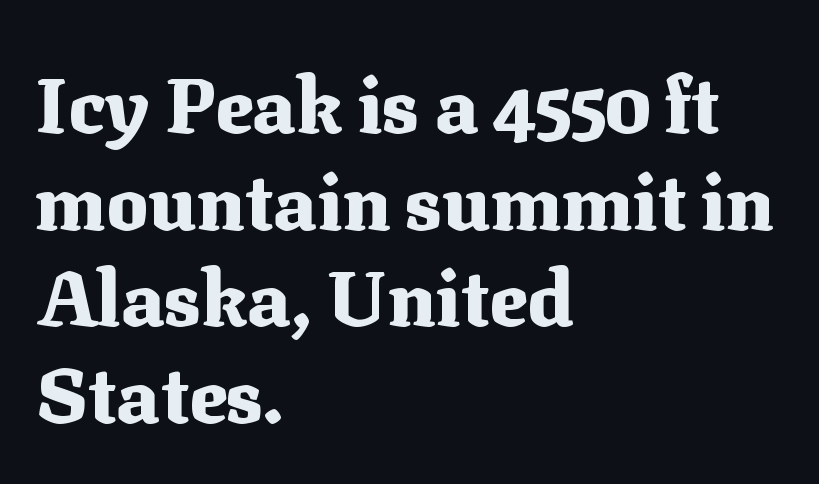
Q: Is the text bold? A: Yes.
Q: Is the text italic (slanted)? A: No, it is upright.
Q: Is the typeface a serif or a sans-serif typeface? A: Serif.
Q: Is the text underlined? A: No.
Q: How is the paragraph aligned? A: Left-aligned.
Q: Is the spacing between letters normal or unusually wide? A: Normal.
Q: Width (condensed, normal, or wide)? A: Normal.
Q: Stroke contrast? A: Medium.
Q: x-height? A: Medium.
Q: Monospaced? A: No.
